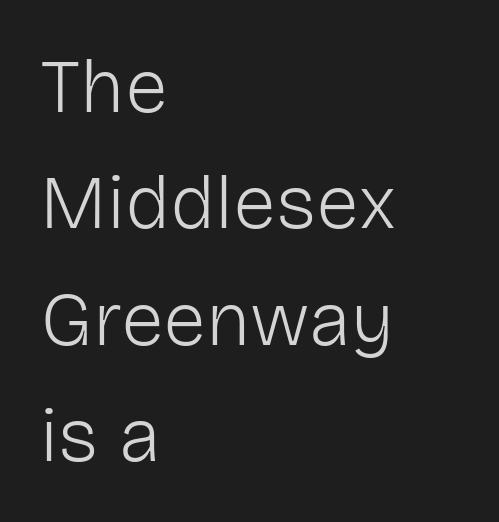
The image shows 77 px light sans-serif type, upright; set left-aligned, normal line spacing (1.51x), normal letter spacing, not underlined; low stroke contrast and a medium x-height.
